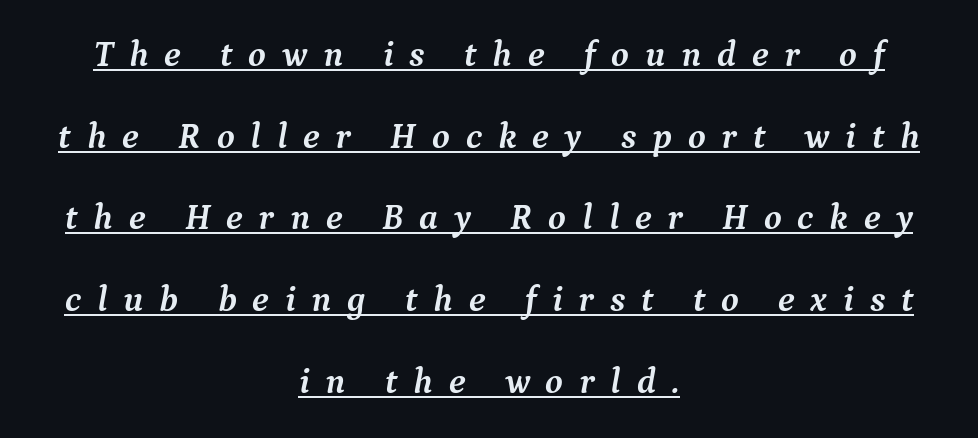
{"serif": "yes", "italic": "yes", "lean": "right", "slant_degrees": 9, "bold": "yes", "weight": "semibold", "width": "normal", "stroke_contrast": "medium", "x_height": "medium", "monospaced": "no", "underline": "yes", "align": "center", "line_spacing": "loose", "line_spacing_ratio": 2.27, "letter_spacing": "wide", "letter_spacing_em": 0.44, "glyph_px": 36}
